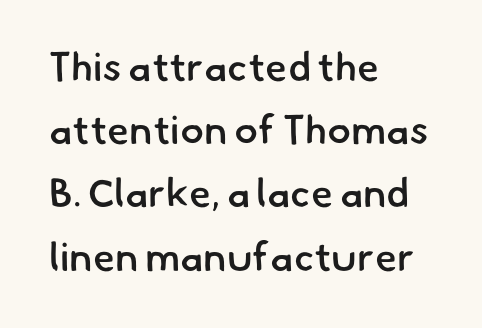
The image shows 40 px semibold sans-serif type; set left-aligned, normal line spacing (1.58x), normal letter spacing, not underlined; low stroke contrast and a small x-height.
